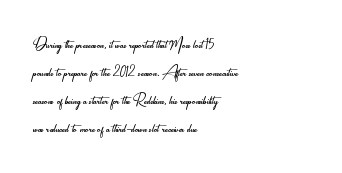
Q: Is the text bold? A: No.
Q: Is the text italic (slanted)? A: Yes.
Q: Is the text underlined? A: No.
Q: How is the paragraph aligned? A: Left-aligned.
Q: Is the spacing between letters normal or unusually wide? A: Normal.
Q: Is the spacing between lines tight, normal or loose? A: Normal.
